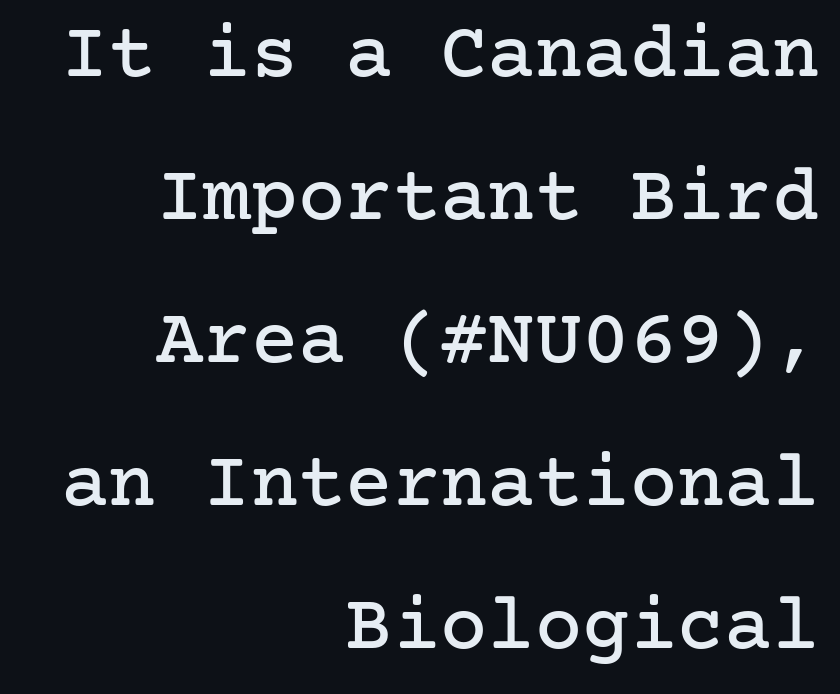
{"serif": "yes", "italic": "no", "width": "normal", "stroke_contrast": "low", "x_height": "medium", "underline": "no", "align": "right", "line_spacing_ratio": 1.81, "letter_spacing": "normal", "letter_spacing_em": 0.0, "glyph_px": 79}
